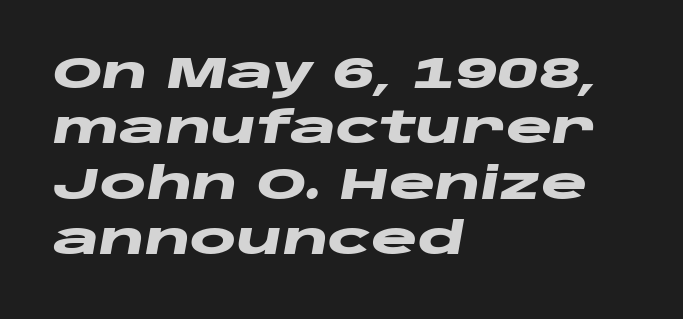
{"italic": "yes", "lean": "right", "slant_degrees": 10, "bold": "yes", "weight": "heavy", "width": "wide", "stroke_contrast": "low", "x_height": "large", "monospaced": "no", "underline": "no", "align": "left", "line_spacing": "normal", "line_spacing_ratio": 1.26, "letter_spacing": "normal", "letter_spacing_em": 0.0, "glyph_px": 44}
